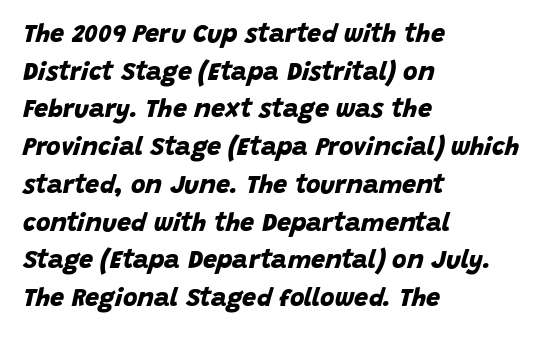
Compared with typical body copy, the letter spacing here is the same. Every row of glyphs begins at an identical x-position on the left. The block of text has a typical density, with ordinary space between rows. The sample has been set heavy, in full bold. Unmarked baselines from the first word to the last.
